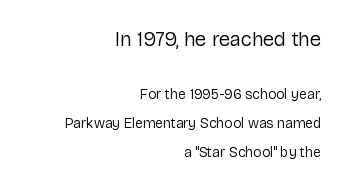
{"italic": "no", "bold": "no", "underline": "no", "align": "right", "line_spacing": "loose", "line_spacing_ratio": 2.09, "letter_spacing": "normal", "letter_spacing_em": 0.0, "larger_block": "first", "size_ratio": 1.43, "glyph_px": 20}
